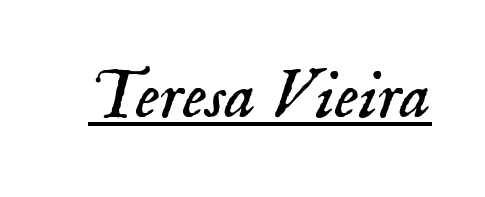
Q: Is the text bold? A: No.
Q: Is the text italic (slanted)? A: Yes, it leans right by about 18 degrees.
Q: Is the typeface a serif or a sans-serif typeface? A: Serif.
Q: Is the text underlined? A: Yes.
Q: Is the spacing between letters normal or unusually wide? A: Normal.
Q: Width (condensed, normal, or wide)? A: Normal.
Q: Stroke contrast? A: Low.
Q: x-height? A: Small.
Q: Monospaced? A: No.
